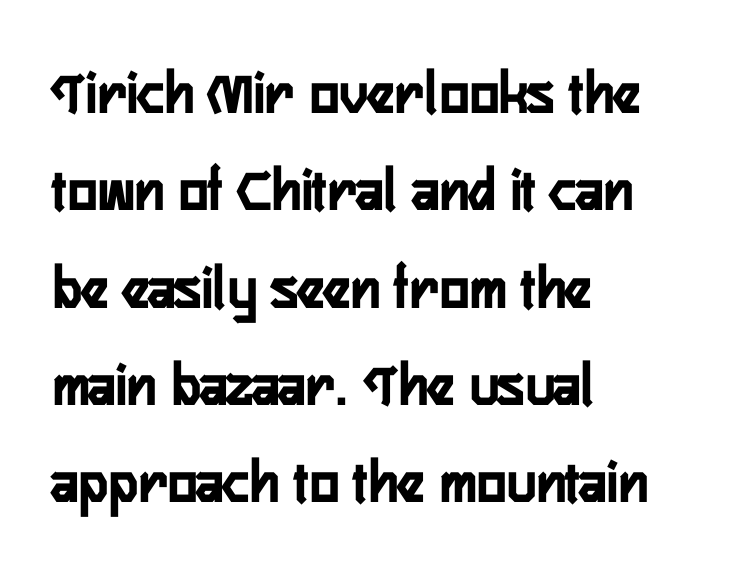
{"serif": "no", "italic": "no", "width": "condensed", "stroke_contrast": "low", "x_height": "medium", "monospaced": "no", "underline": "no", "align": "left", "line_spacing": "normal", "line_spacing_ratio": 1.57, "letter_spacing": "normal", "letter_spacing_em": 0.0, "glyph_px": 62}
